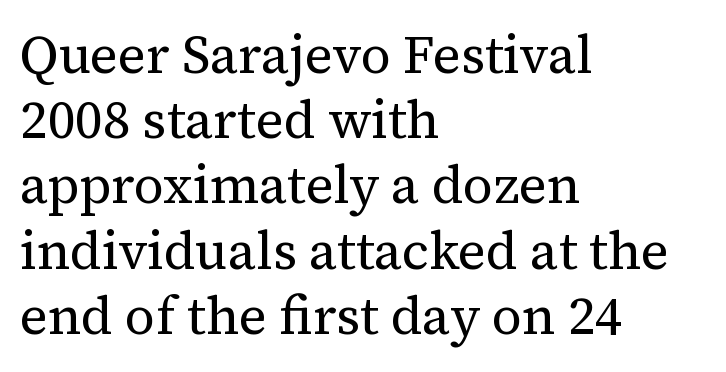
{"serif": "yes", "italic": "no", "bold": "no", "weight": "regular", "width": "normal", "stroke_contrast": "medium", "x_height": "medium", "monospaced": "no", "underline": "no", "align": "left", "line_spacing_ratio": 1.23, "letter_spacing": "normal", "letter_spacing_em": 0.0, "glyph_px": 53}
